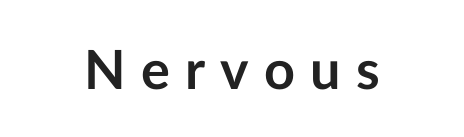
Q: Is the text bold? A: Yes.
Q: Is the text italic (slanted)? A: No, it is upright.
Q: Is the typeface a serif or a sans-serif typeface? A: Sans-serif.
Q: Is the text underlined? A: No.
Q: Is the spacing between letters normal or unusually wide? A: Unusually wide.
Q: Width (condensed, normal, or wide)? A: Normal.
Q: Stroke contrast? A: Low.
Q: x-height? A: Medium.
Q: Monospaced? A: No.
